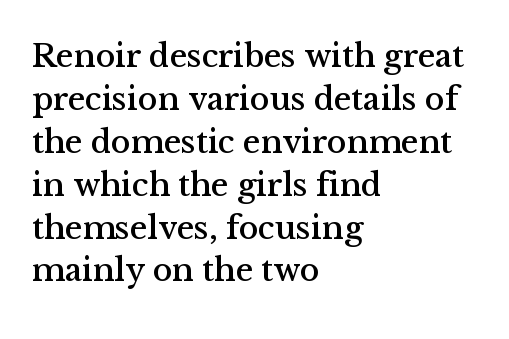
{"serif": "yes", "italic": "no", "width": "normal", "stroke_contrast": "medium", "x_height": "medium", "monospaced": "no", "underline": "no", "align": "left", "line_spacing": "normal", "line_spacing_ratio": 1.3, "letter_spacing": "normal", "letter_spacing_em": 0.0, "glyph_px": 33}
